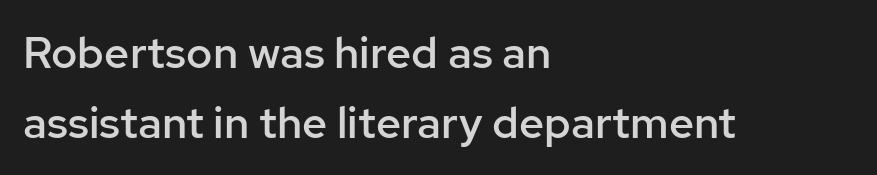
The image shows 44 px semibold sans-serif type, upright; set left-aligned, normal line spacing (1.59x), normal letter spacing, not underlined; low stroke contrast and a medium x-height.
